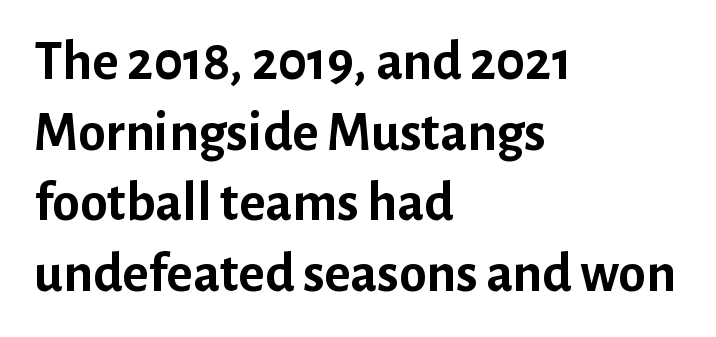
Q: Is the text bold? A: Yes.
Q: Is the text italic (slanted)? A: No, it is upright.
Q: Is the typeface a serif or a sans-serif typeface? A: Sans-serif.
Q: Is the text underlined? A: No.
Q: How is the paragraph aligned? A: Left-aligned.
Q: Is the spacing between letters normal or unusually wide? A: Normal.
Q: Is the spacing between lines tight, normal or loose? A: Normal.
Q: Width (condensed, normal, or wide)? A: Normal.
Q: Stroke contrast? A: Low.
Q: x-height? A: Medium.
Q: Monospaced? A: No.
